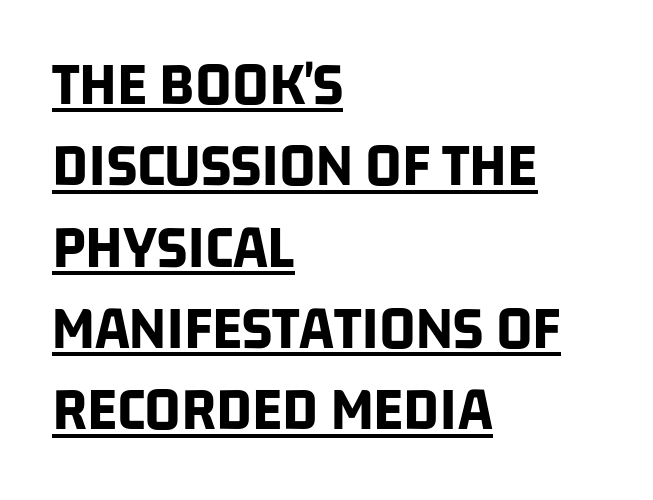
Q: Is the text bold? A: Yes.
Q: Is the typeface a serif or a sans-serif typeface? A: Sans-serif.
Q: Is the text underlined? A: Yes.
Q: How is the paragraph aligned? A: Left-aligned.
Q: Is the spacing between letters normal or unusually wide? A: Normal.
Q: Is the spacing between lines tight, normal or loose? A: Normal.
Q: Width (condensed, normal, or wide)? A: Condensed.
Q: Stroke contrast? A: Low.
Q: x-height? A: Large.
Q: Monospaced? A: No.
